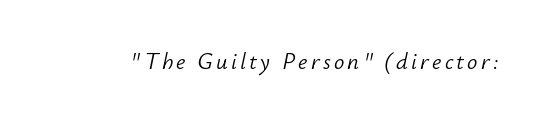
{"italic": "yes", "lean": "right", "slant_degrees": 12, "bold": "no", "underline": "no", "glyph_px": 23}
